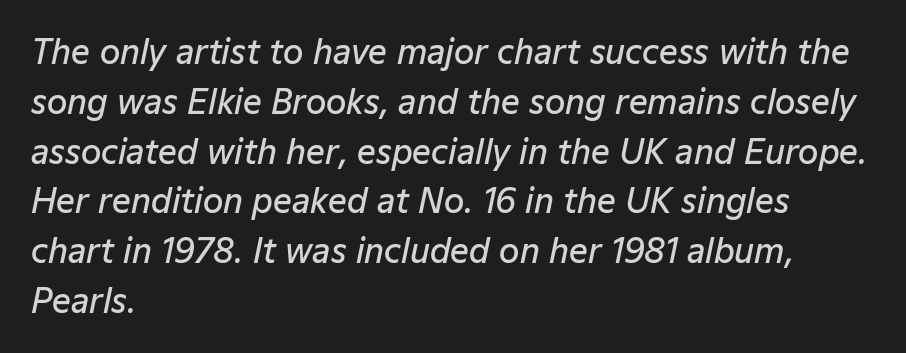
{"italic": "yes", "lean": "right", "slant_degrees": 12, "bold": "semi", "weight": "semibold", "width": "normal", "stroke_contrast": "low", "x_height": "medium", "monospaced": "no", "underline": "no", "align": "left", "line_spacing": "normal", "line_spacing_ratio": 1.51, "letter_spacing": "normal", "letter_spacing_em": 0.0, "glyph_px": 33}
